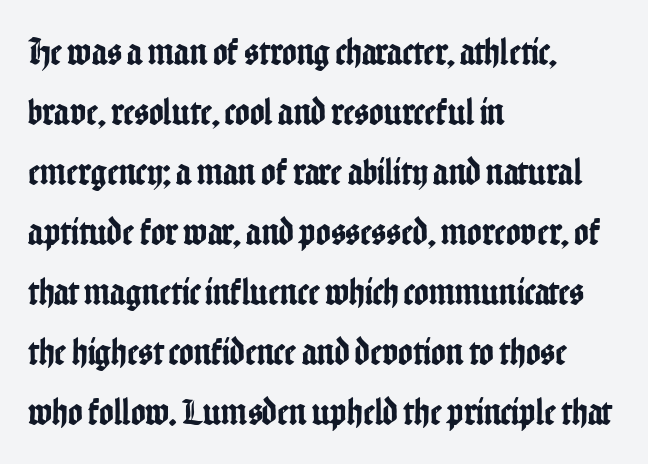
The letters stand straight up with perfectly vertical stems. The compositor pushed each line to the left boundary. The face used here is proportionally spaced, like ordinary book or web type. Observe the ordinary spacing: letters are neighbours, not strangers. Examine the stroke ends and you'll find no serifs. Quick note: interline space is typical.
